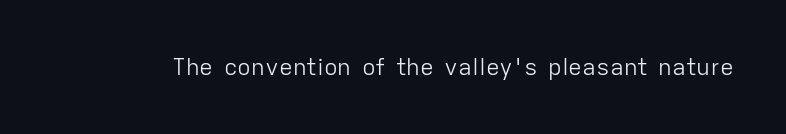
The type is set solid horizontally, with unmodified tracking. Words float on clear page, feet unadorned. A quiet, ordinary-to-light weight characterises the typeface. The type sits square on the baseline with zero lean.
